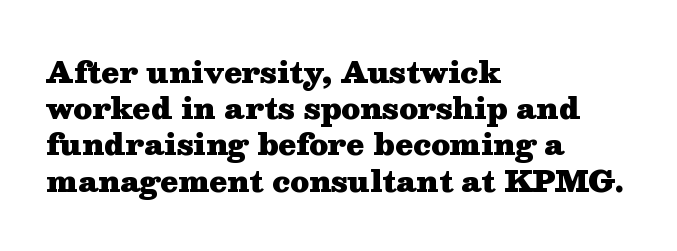
The image shows 29 px heavy, wide serif type, upright; set left-aligned, normal line spacing (1.25x), normal letter spacing, not underlined; medium stroke contrast and a medium x-height.
